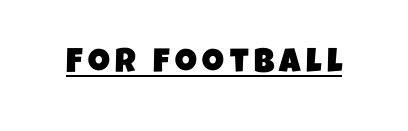
Q: Is the typeface a serif or a sans-serif typeface? A: Sans-serif.
Q: Is the text underlined? A: Yes.
Q: Width (condensed, normal, or wide)? A: Condensed.
Q: Stroke contrast? A: Low.
Q: x-height? A: Large.
Q: Monospaced? A: No.
